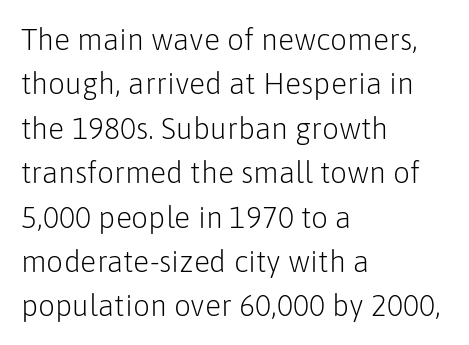
Q: Is the text bold? A: No.
Q: Is the text italic (slanted)? A: No, it is upright.
Q: Is the typeface a serif or a sans-serif typeface? A: Sans-serif.
Q: Is the text underlined? A: No.
Q: How is the paragraph aligned? A: Left-aligned.
Q: Is the spacing between letters normal or unusually wide? A: Normal.
Q: Is the spacing between lines tight, normal or loose? A: Normal.
Q: Width (condensed, normal, or wide)? A: Normal.
Q: Stroke contrast? A: Low.
Q: x-height? A: Medium.
Q: Monospaced? A: No.
